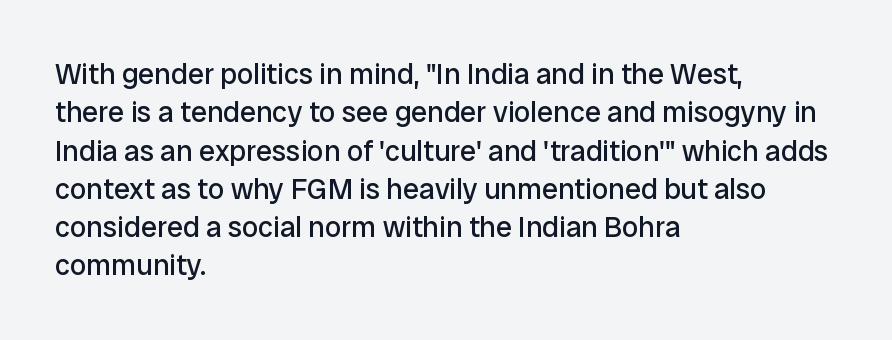
The image shows 29 px regular-weight sans-serif type, upright; set left-aligned, normal line spacing (1.32x), normal letter spacing, not underlined; low stroke contrast and a medium x-height.
